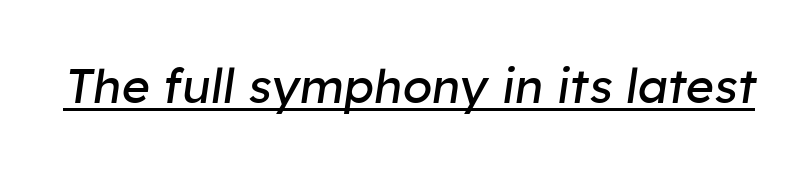
Would a proofreader flag this as italicized? Yes. A typesetter would call this zero additional tracking. Emphasis is given by a line drawn under the lettering. Stems and bowls with no extra thickness — not bold. Do the characters align in a grid? No, the font is proportional.
